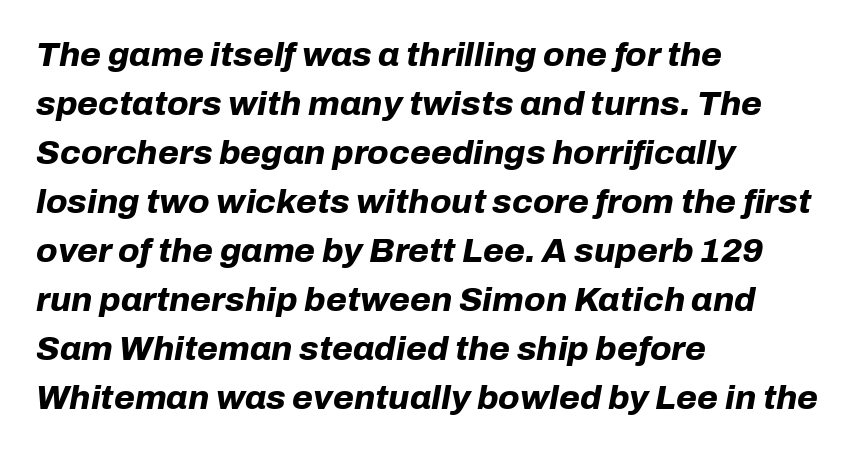
Q: Is the text bold? A: Yes.
Q: Is the text italic (slanted)? A: Yes, it leans right by about 10 degrees.
Q: Is the text underlined? A: No.
Q: How is the paragraph aligned? A: Left-aligned.
Q: Is the spacing between letters normal or unusually wide? A: Normal.
Q: Is the spacing between lines tight, normal or loose? A: Normal.
Q: Width (condensed, normal, or wide)? A: Normal.
Q: Stroke contrast? A: Low.
Q: x-height? A: Medium.
Q: Monospaced? A: No.
